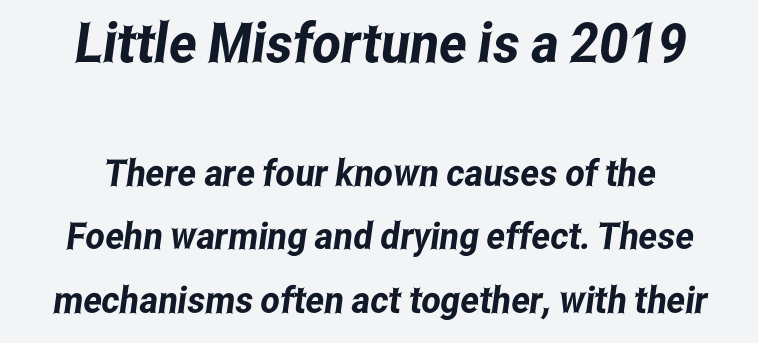
{"serif": "no", "width": "condensed", "stroke_contrast": "low", "x_height": "medium", "monospaced": "no", "underline": "no", "line_spacing_ratio": 1.71, "letter_spacing": "normal", "letter_spacing_em": 0.0, "larger_block": "first", "size_ratio": 1.49, "glyph_px": 55}
